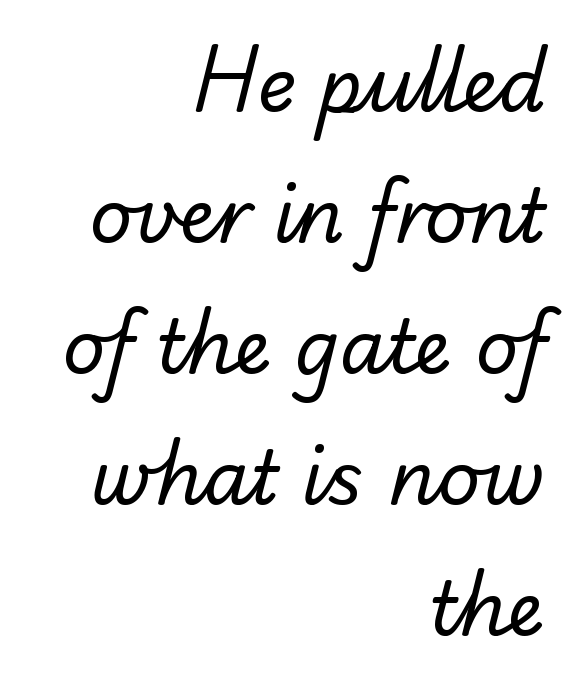
Q: Is the text bold? A: No.
Q: Is the typeface a serif or a sans-serif typeface? A: Sans-serif.
Q: Is the text underlined? A: No.
Q: How is the paragraph aligned? A: Right-aligned.
Q: Is the spacing between letters normal or unusually wide? A: Normal.
Q: Width (condensed, normal, or wide)? A: Normal.
Q: Stroke contrast? A: Low.
Q: x-height? A: Small.
Q: Monospaced? A: No.
